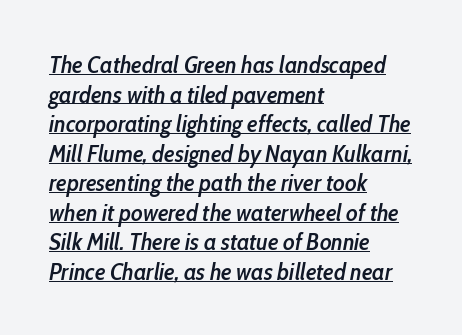
Q: Is the text bold? A: Semi-bold.
Q: Is the text italic (slanted)? A: Yes, it leans right by about 10 degrees.
Q: Is the text underlined? A: Yes.
Q: How is the paragraph aligned? A: Left-aligned.
Q: Is the spacing between letters normal or unusually wide? A: Normal.
